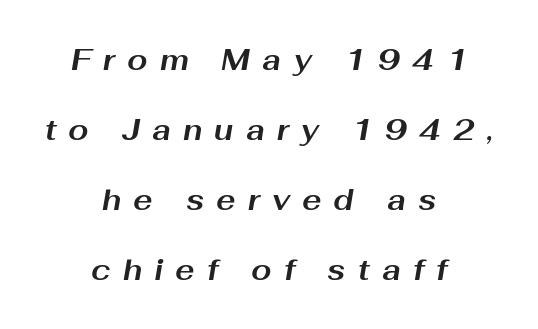
The image shows 29 px bold, wide type, italic (leaning right); set centered, loose line spacing (2.41x), unusually wide letter spacing (+0.42 em), not underlined; medium stroke contrast and a medium x-height.
